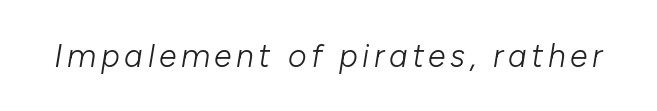
{"italic": "yes", "lean": "right", "slant_degrees": 10, "bold": "no", "weight": "light", "width": "normal", "stroke_contrast": "low", "x_height": "medium", "monospaced": "no", "underline": "no", "glyph_px": 32}
